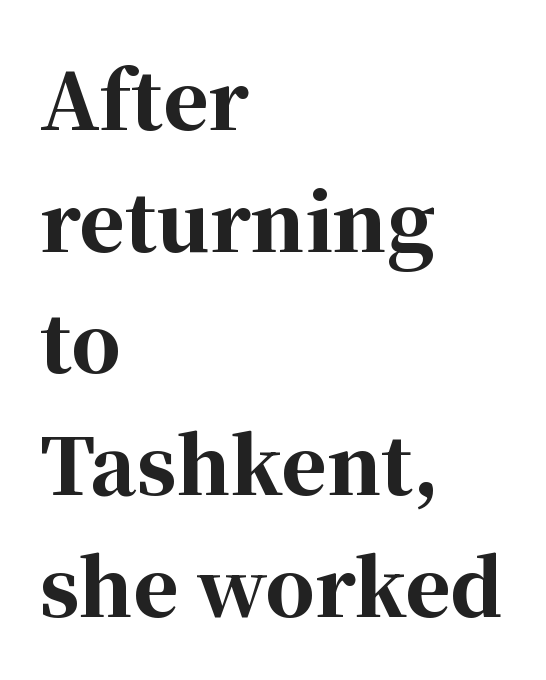
Q: Is the text bold? A: Yes.
Q: Is the text italic (slanted)? A: No, it is upright.
Q: Is the typeface a serif or a sans-serif typeface? A: Serif.
Q: Is the text underlined? A: No.
Q: How is the paragraph aligned? A: Left-aligned.
Q: Is the spacing between letters normal or unusually wide? A: Normal.
Q: Is the spacing between lines tight, normal or loose? A: Normal.
Q: Width (condensed, normal, or wide)? A: Normal.
Q: Stroke contrast? A: High.
Q: x-height? A: Medium.
Q: Monospaced? A: No.
